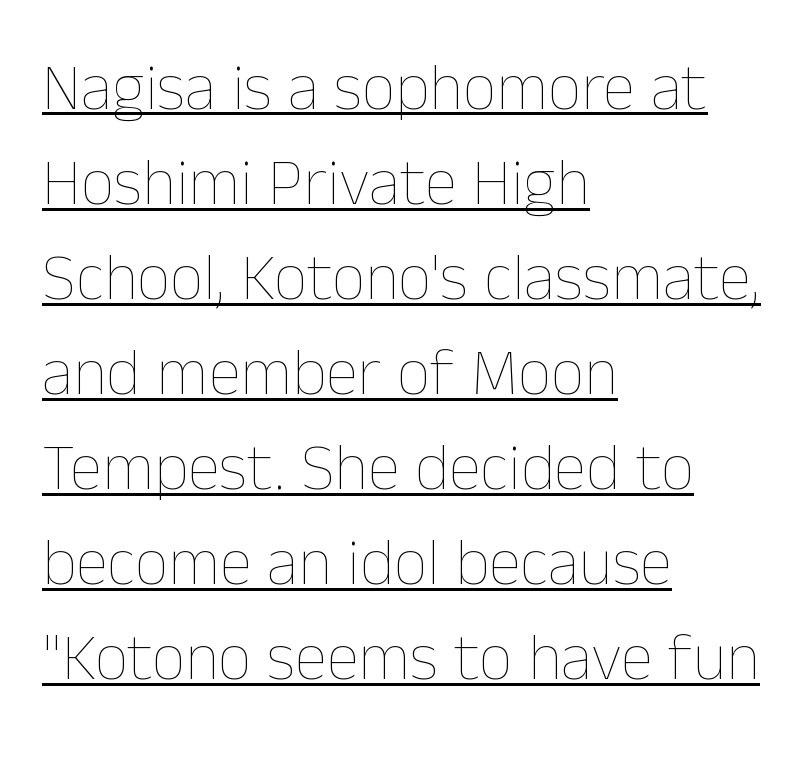
The image shows 66 px thin type, upright; set left-aligned, normal line spacing (1.44x), normal letter spacing, underlined; low stroke contrast and a medium x-height.
